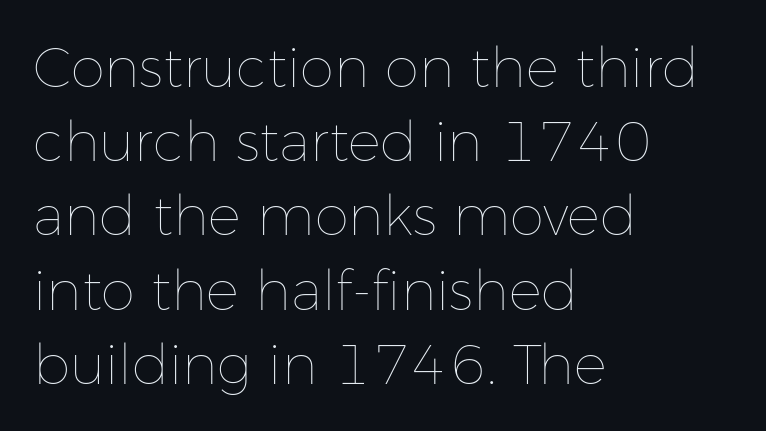
Q: Is the text bold? A: No.
Q: Is the text italic (slanted)? A: No, it is upright.
Q: Is the text underlined? A: No.
Q: How is the paragraph aligned? A: Left-aligned.
Q: Is the spacing between letters normal or unusually wide? A: Normal.
Q: Is the spacing between lines tight, normal or loose? A: Normal.
Q: Width (condensed, normal, or wide)? A: Normal.
Q: Stroke contrast? A: Low.
Q: x-height? A: Medium.
Q: Monospaced? A: No.
